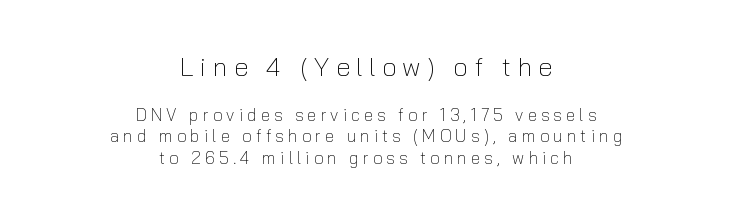
The letters stand straight up with perfectly vertical stems. Underlining? Definitely not there. There is plenty of visible air inserted between adjacent glyphs. Horizontally, the lines are justified to the midpoint only. Letters have the restrained weight of plain body copy at most. Size contrast runs from large at the top to small at the bottom.
